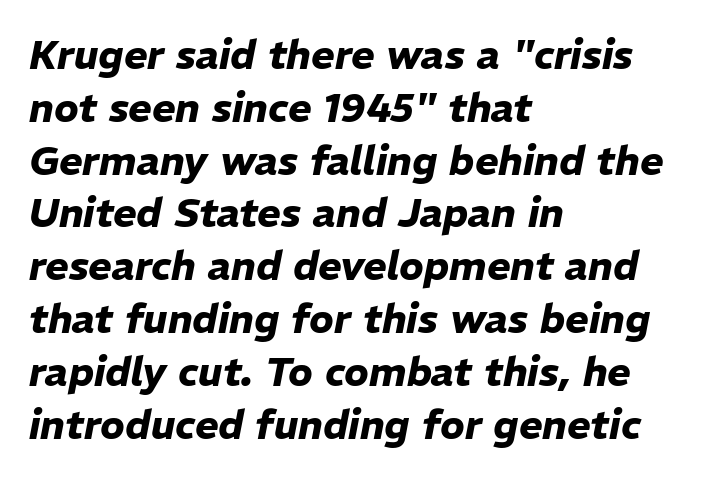
Here the glyphs are tracked normally, forming tight word shapes. Letters rest on an invisible, unmarked baseline. Caption: multi-line text, flush left, ragged right. Think of a printed novel: that variable character pitch is what you see here. Plenty of ink on the page — the face is bold.
